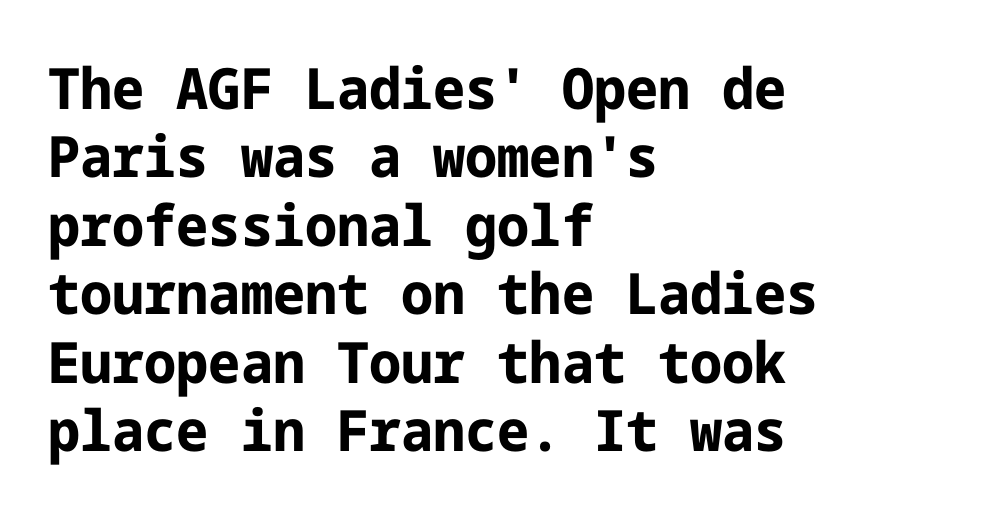
The image shows 57 px bold sans-serif type, upright; set left-aligned, line spacing 1.2x, normal letter spacing, not underlined; low stroke contrast and a medium x-height.
